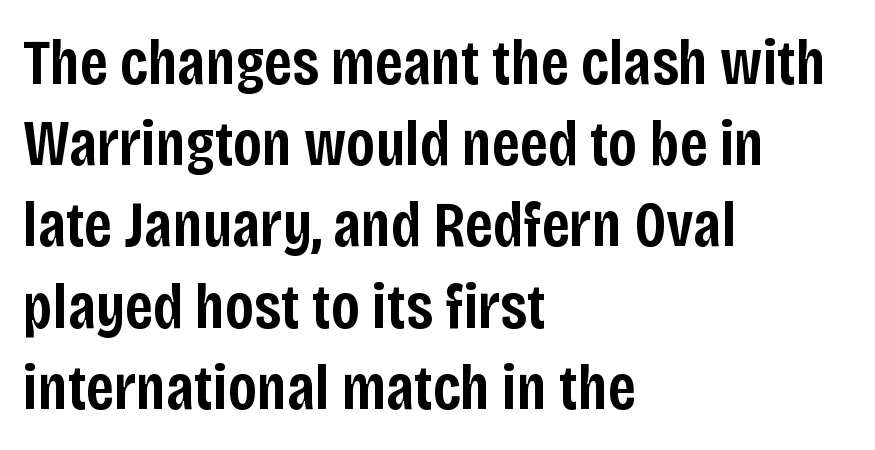
The image shows 65 px semibold, condensed sans-serif type, upright; set left-aligned, normal line spacing (1.25x), normal letter spacing, not underlined; low stroke contrast and a large x-height.
